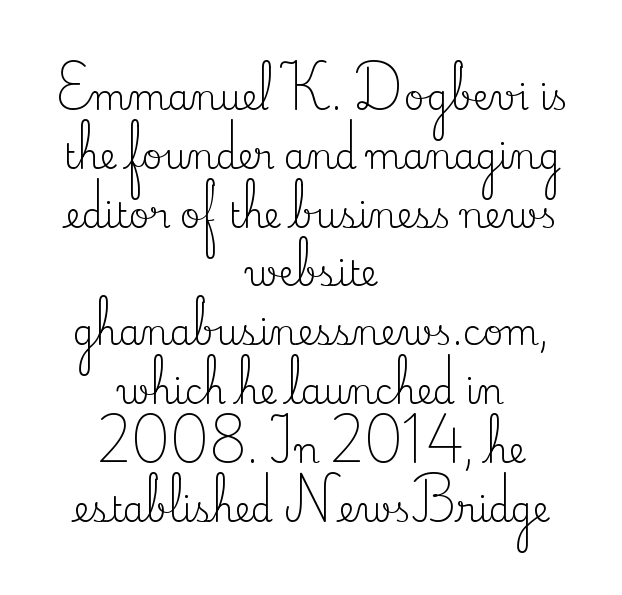
Does the copy run flush right? No — it is centered line by line. Every stem runs plumb, perpendicular to the baseline. The rendering uses a moderate line-height, typical for paragraphs. Each letter keeps its own natural width here, so spacing adapts to shape. Underlining? Definitely not there. A serif font was chosen for this passage.
